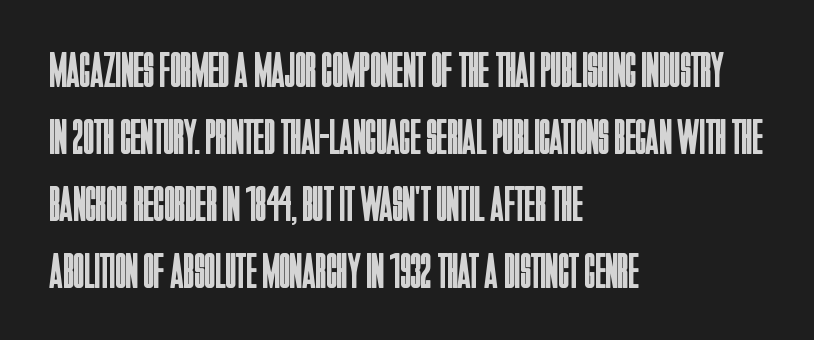
Q: Is the text bold? A: No.
Q: Is the text italic (slanted)? A: No, it is upright.
Q: Is the typeface a serif or a sans-serif typeface? A: Sans-serif.
Q: Is the text underlined? A: No.
Q: How is the paragraph aligned? A: Left-aligned.
Q: Is the spacing between letters normal or unusually wide? A: Normal.
Q: Is the spacing between lines tight, normal or loose? A: Normal.
Q: Width (condensed, normal, or wide)? A: Condensed.
Q: Stroke contrast? A: Low.
Q: x-height? A: Large.
Q: Monospaced? A: No.
